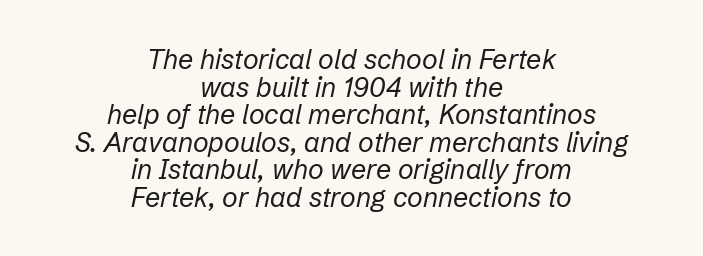
What stands out about the letter spacing? Nothing — it is the standard amount. Would a proofreader flag this as italicized? Yes. Each new line begins almost immediately beneath the previous one. Descender tails drop into unmarked territory. The passage is arranged like a title page — every line centered. The letters look calm and open, with moderate or lighter stems.
